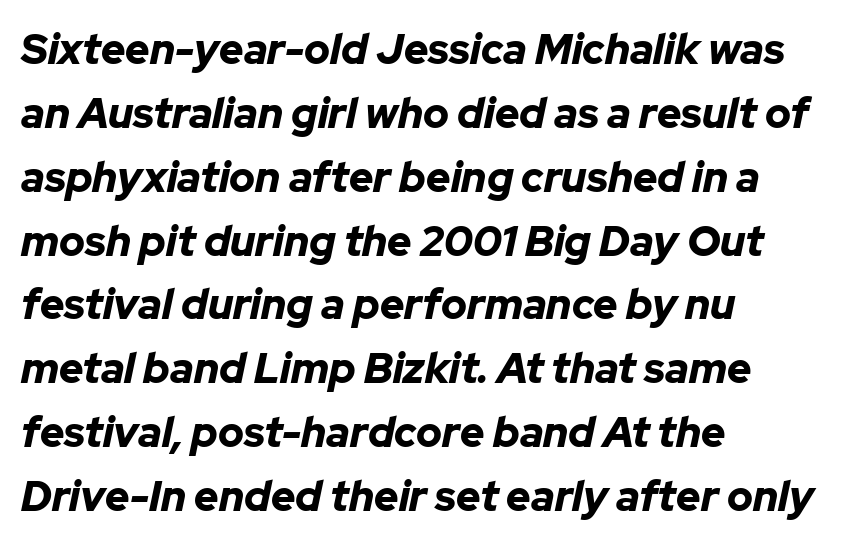
{"italic": "yes", "lean": "right", "slant_degrees": 12, "bold": "yes", "weight": "bold", "width": "normal", "stroke_contrast": "low", "x_height": "medium", "monospaced": "no", "underline": "no", "align": "left", "line_spacing": "normal", "line_spacing_ratio": 1.52, "letter_spacing": "normal", "letter_spacing_em": 0.0, "glyph_px": 42}
